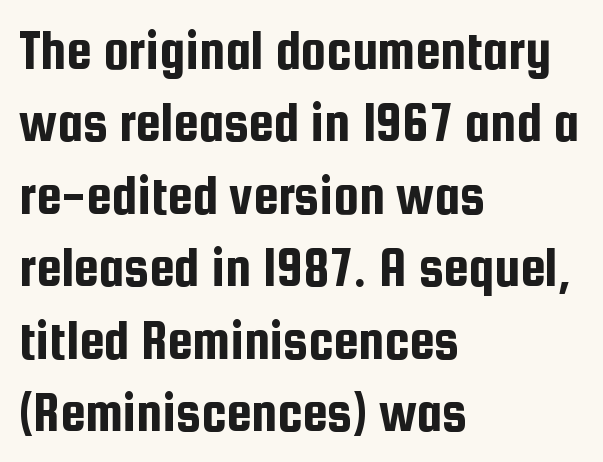
The image shows 57 px condensed sans-serif type, upright; set left-aligned, normal line spacing (1.27x), normal letter spacing, not underlined; low stroke contrast and a medium x-height.
